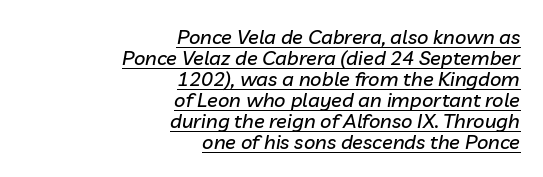
The image shows 20 px text type, italic (leaning right); set right-aligned, tight line spacing (1.05x), normal letter spacing, underlined.
